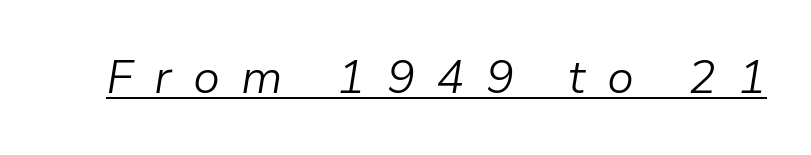
The image shows 47 px light type, italic (leaning right); set unusually wide letter spacing (+0.45 em), underlined; low stroke contrast and a medium x-height.
